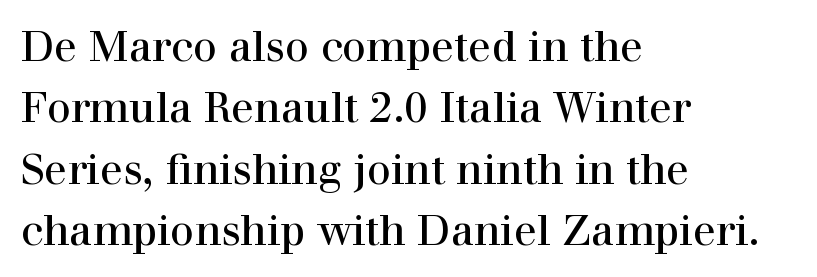
The image shows 42 px regular-weight serif type, upright; set left-aligned, normal line spacing (1.46x), normal letter spacing, not underlined; high stroke contrast and a medium x-height.
